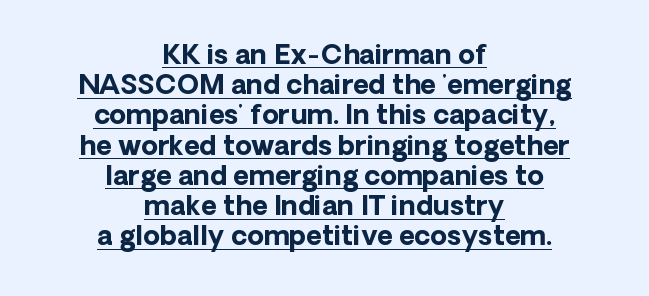
The image shows 27 px bold type, upright; set centered, tight line spacing (1.12x), normal letter spacing, underlined.
